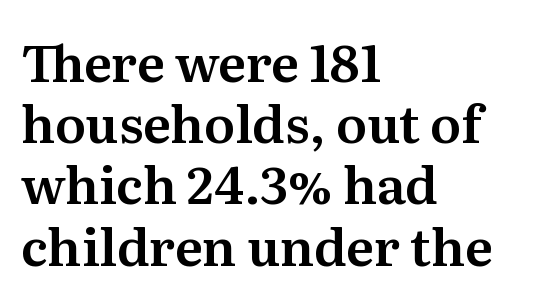
The image shows 51 px serif type, upright; set left-aligned, line spacing 1.2x, normal letter spacing, not underlined; medium stroke contrast and a medium x-height.
